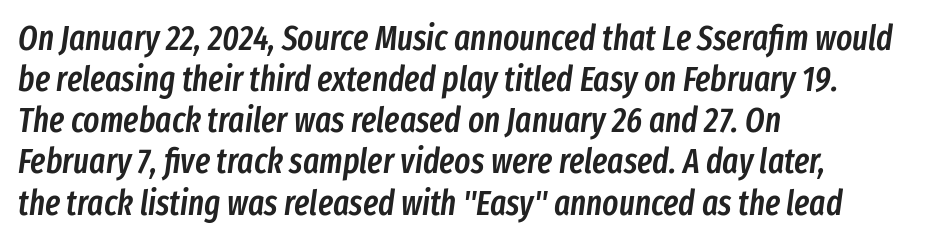
Q: Is the text bold? A: Semi-bold.
Q: Is the text italic (slanted)? A: Yes, it leans right by about 8 degrees.
Q: Is the text underlined? A: No.
Q: How is the paragraph aligned? A: Left-aligned.
Q: Is the spacing between letters normal or unusually wide? A: Normal.
Q: Width (condensed, normal, or wide)? A: Condensed.
Q: Stroke contrast? A: Low.
Q: x-height? A: Medium.
Q: Monospaced? A: No.
